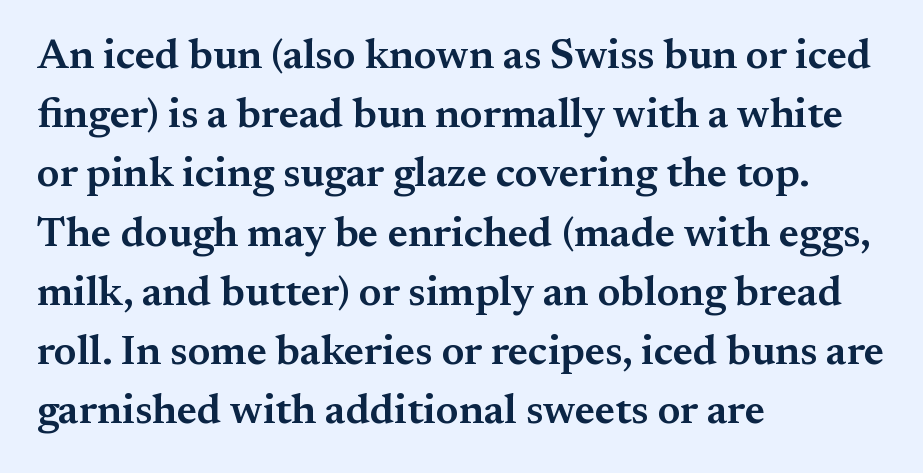
Q: Is the text bold? A: Semi-bold.
Q: Is the text italic (slanted)? A: No, it is upright.
Q: Is the typeface a serif or a sans-serif typeface? A: Serif.
Q: Is the text underlined? A: No.
Q: How is the paragraph aligned? A: Left-aligned.
Q: Is the spacing between letters normal or unusually wide? A: Normal.
Q: Is the spacing between lines tight, normal or loose? A: Normal.
Q: Width (condensed, normal, or wide)? A: Normal.
Q: Stroke contrast? A: Medium.
Q: x-height? A: Small.
Q: Monospaced? A: No.
